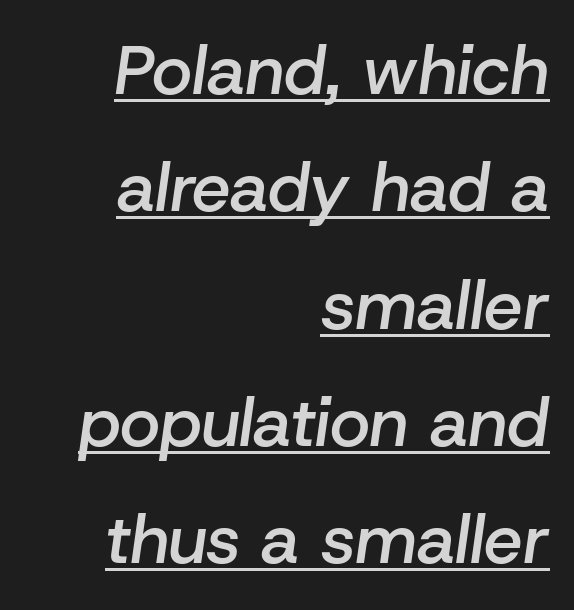
Is there an underline? Yes — a line sits under the letters. The passage shown leans; its letterforms are oblique. The type is set solid horizontally, with unmodified tracking. Here the designer chose a conventional face with non-uniform glyph widths. Compared with an ordinary text face, these strokes are moderately heavier — a semibold. Leftover space on each line is placed entirely before the opening word.
